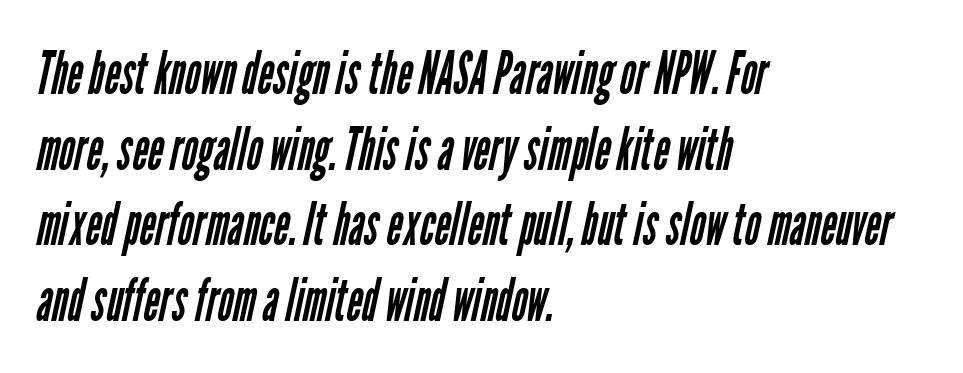
{"serif": "no", "bold": "no", "weight": "regular", "width": "condensed", "stroke_contrast": "low", "x_height": "medium", "monospaced": "no", "underline": "no", "align": "left", "line_spacing": "normal", "line_spacing_ratio": 1.26, "letter_spacing": "normal", "letter_spacing_em": 0.0, "glyph_px": 60}
